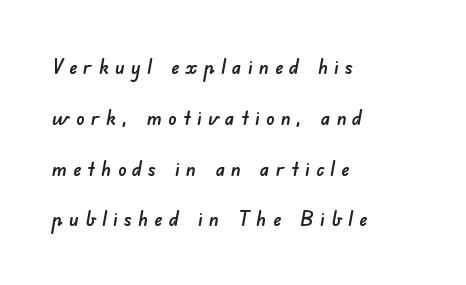
You could fit nearly another row in the gap between these rows. Type without underlining. The paragraph shown leans on its left margin. The rendering inserts visible extra space after every character.
